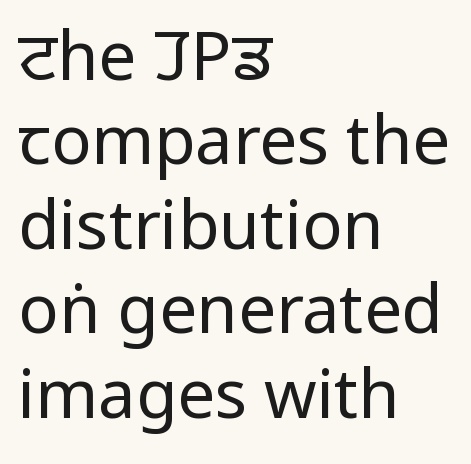
The image shows 67 px regular-weight, condensed sans-serif type, upright; set left-aligned, normal line spacing (1.26x), normal letter spacing, not underlined; low stroke contrast and a large x-height.
